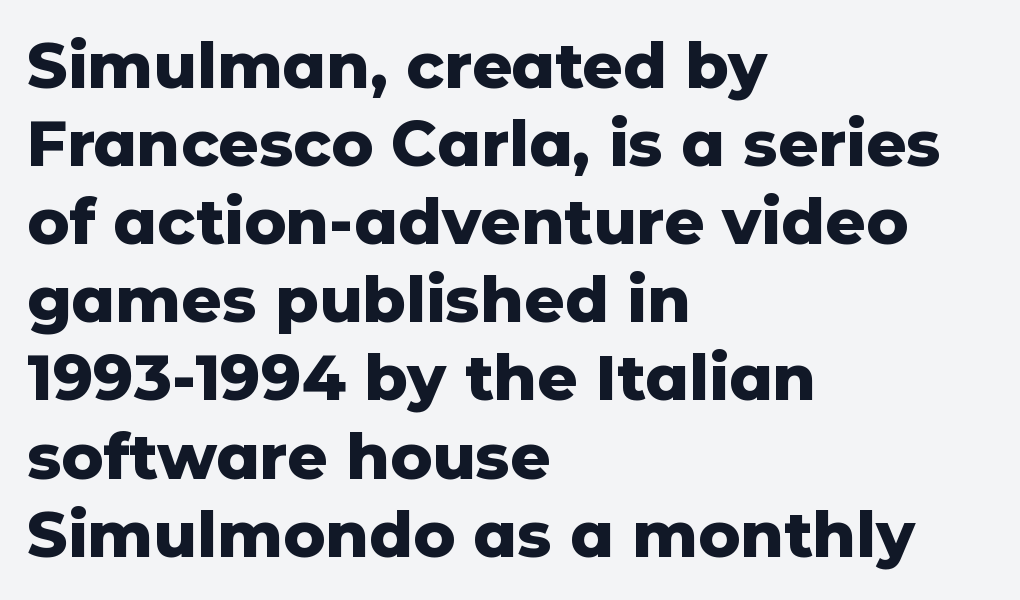
Note the varied advance widths — an 'i' is clearly narrower than an 'm'. The glyphs have the mass of a bold cut. Italic: no, the glyphs are upright roman. The gap between lines stays unmarked.
